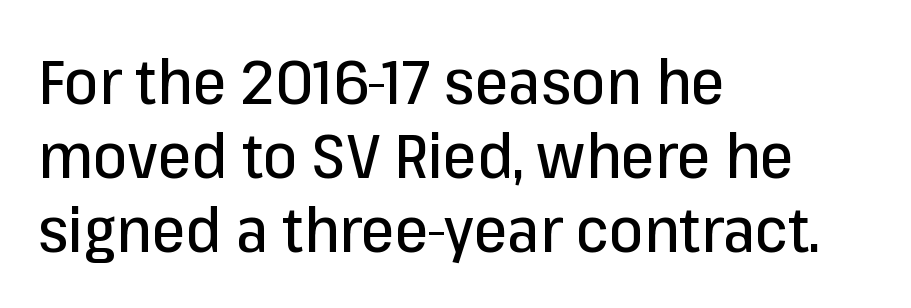
Caption: multi-line text, flush left, ragged right. This sample uses a sans-serif face. The glyphs are unaccompanied by any horizontal stroke below them. Standard letterfit; no display-style spreading of the glyphs.
